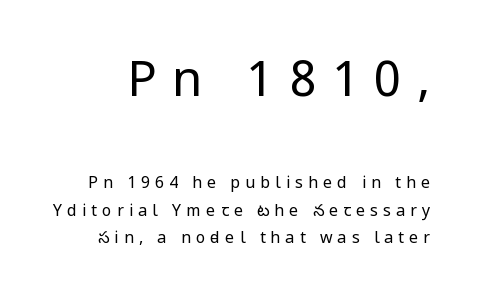
{"serif": "no", "italic": "no", "bold": "no", "weight": "regular", "width": "condensed", "stroke_contrast": "low", "x_height": "large", "monospaced": "no", "underline": "no", "line_spacing": "normal", "line_spacing_ratio": 1.7, "letter_spacing": "wide", "letter_spacing_em": 0.32, "larger_block": "first", "size_ratio": 3.06, "glyph_px": 49}
